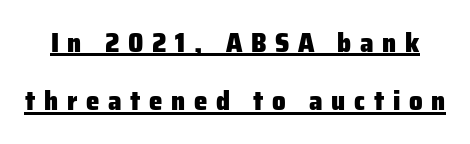
Q: Is the text bold? A: Yes.
Q: Is the text italic (slanted)? A: No, it is upright.
Q: Is the text underlined? A: Yes.
Q: Is the spacing between letters normal or unusually wide? A: Unusually wide.
Q: Is the spacing between lines tight, normal or loose? A: Loose.
